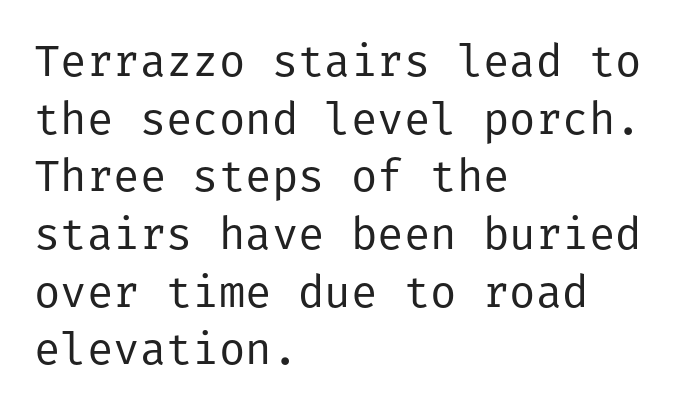
The glyphs in this specimen are sans serif. The words here are not underlined. The letters stand straight up with perfectly vertical stems. Unbolded letterforms with no extra heft. The tracking reads as untouched default to a designer's eye.
